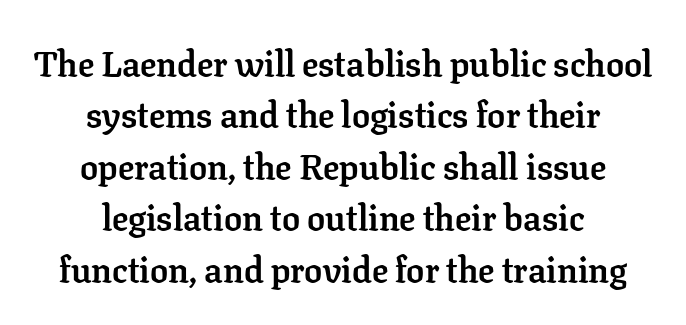
Q: Is the text bold? A: Yes.
Q: Is the text italic (slanted)? A: No, it is upright.
Q: Is the typeface a serif or a sans-serif typeface? A: Serif.
Q: Is the text underlined? A: No.
Q: How is the paragraph aligned? A: Centered.
Q: Is the spacing between letters normal or unusually wide? A: Normal.
Q: Is the spacing between lines tight, normal or loose? A: Normal.
Q: Width (condensed, normal, or wide)? A: Normal.
Q: Stroke contrast? A: Low.
Q: x-height? A: Medium.
Q: Monospaced? A: No.
